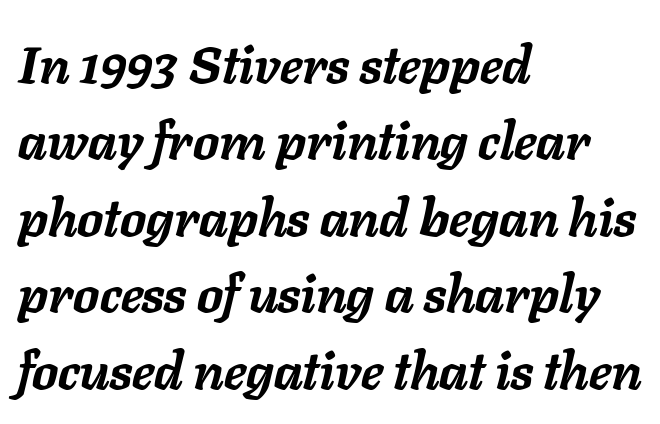
{"italic": "yes", "lean": "right", "slant_degrees": 11, "bold": "yes", "weight": "semibold", "width": "normal", "stroke_contrast": "low", "x_height": "medium", "monospaced": "no", "underline": "no", "align": "left", "line_spacing": "normal", "line_spacing_ratio": 1.47, "letter_spacing": "normal", "letter_spacing_em": 0.0, "glyph_px": 52}
